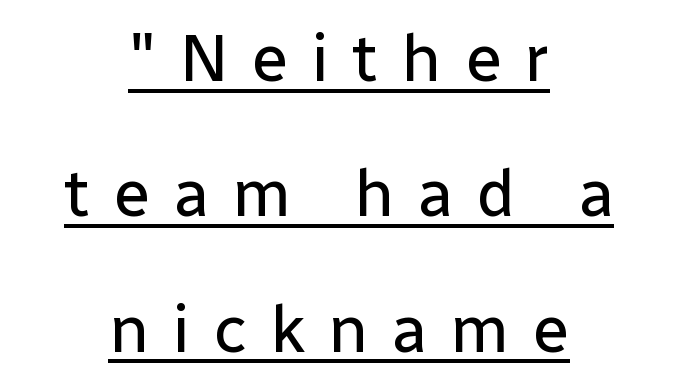
Q: Is the text bold? A: No.
Q: Is the text italic (slanted)? A: No, it is upright.
Q: Is the typeface a serif or a sans-serif typeface? A: Sans-serif.
Q: Is the text underlined? A: Yes.
Q: How is the paragraph aligned? A: Centered.
Q: Is the spacing between letters normal or unusually wide? A: Unusually wide.
Q: Is the spacing between lines tight, normal or loose? A: Loose.
Q: Width (condensed, normal, or wide)? A: Normal.
Q: Stroke contrast? A: Low.
Q: x-height? A: Medium.
Q: Monospaced? A: No.
